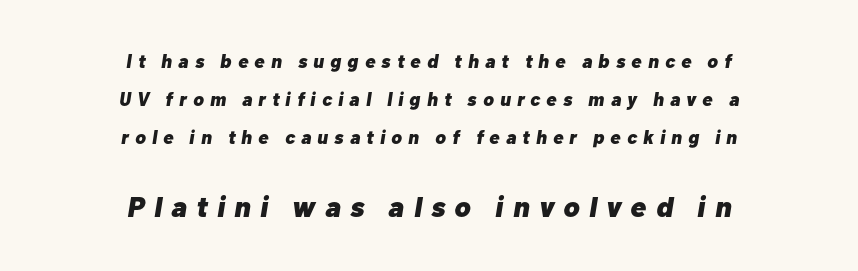
The later block is typeset at a bigger size than the earlier block. A great deal of white space separates one row of letters from the next. Descender tails drop into unmarked territory. The face used here is proportionally spaced, like ordinary book or web type. Thick stems and heavy bowls — unmistakably bold. Tracking here is generous; glyphs stand well apart from one another.
